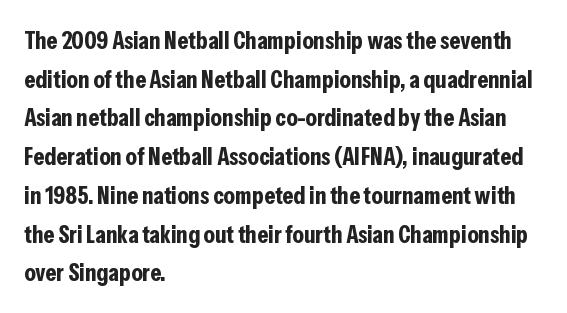
{"italic": "no", "bold": "yes", "underline": "no", "align": "left", "line_spacing": "normal", "line_spacing_ratio": 1.55, "letter_spacing": "normal", "letter_spacing_em": 0.0, "glyph_px": 25}
